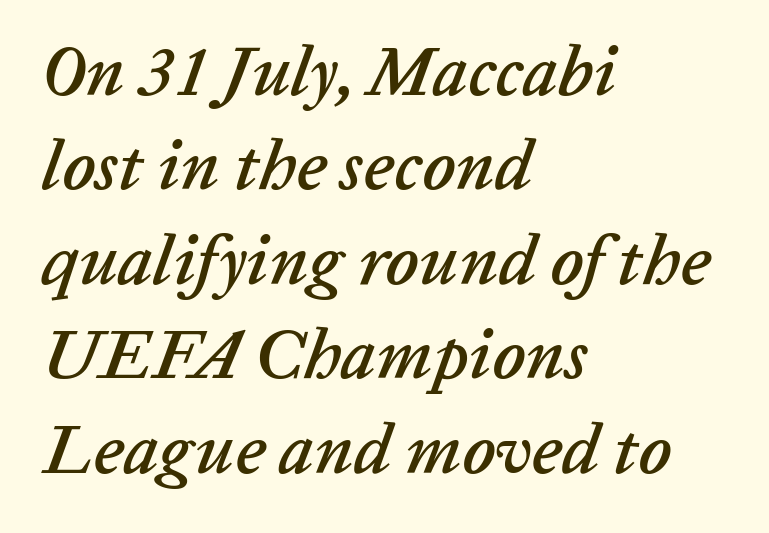
The image shows 70 px text type, italic (leaning right); set left-aligned, normal line spacing (1.35x), normal letter spacing, not underlined; low stroke contrast and a medium x-height.
